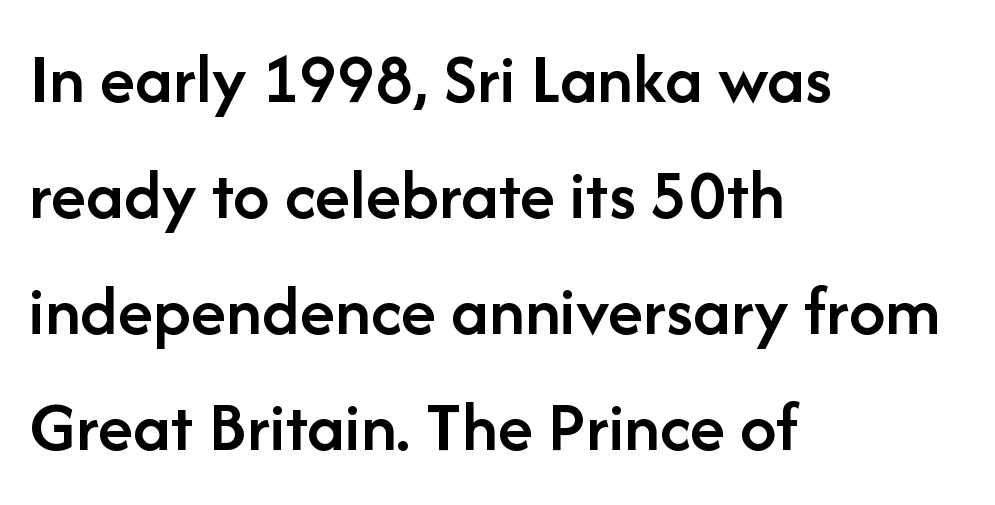
{"serif": "no", "italic": "no", "bold": "semi", "weight": "semibold", "width": "normal", "stroke_contrast": "low", "x_height": "medium", "monospaced": "no", "underline": "no", "align": "left", "line_spacing": "normal", "line_spacing_ratio": 1.59, "letter_spacing": "normal", "letter_spacing_em": 0.0, "glyph_px": 73}
